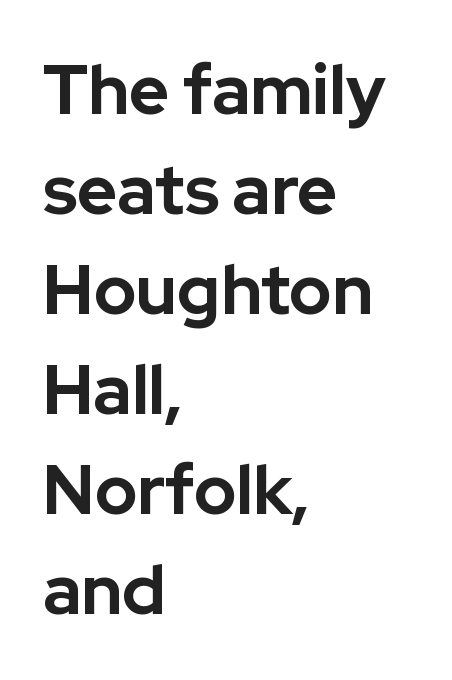
{"serif": "no", "italic": "no", "bold": "yes", "weight": "bold", "width": "normal", "stroke_contrast": "low", "x_height": "medium", "monospaced": "no", "underline": "no", "align": "left", "line_spacing": "normal", "line_spacing_ratio": 1.45, "letter_spacing": "normal", "letter_spacing_em": 0.0, "glyph_px": 69}
